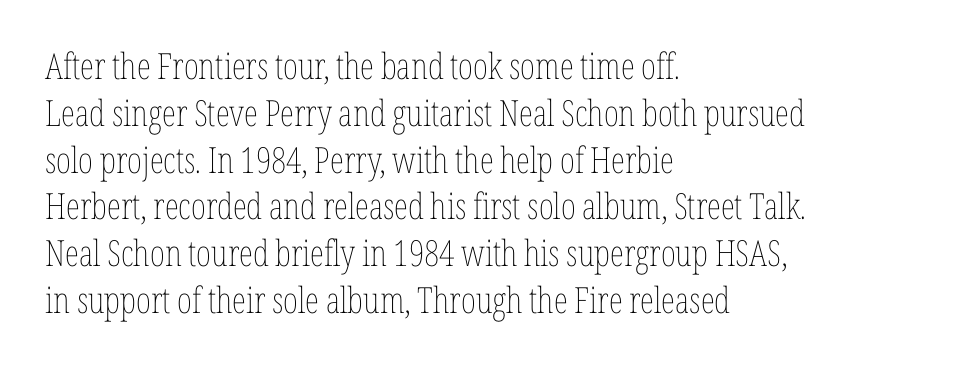
{"italic": "no", "bold": "no", "weight": "thin", "width": "condensed", "stroke_contrast": "low", "x_height": "medium", "monospaced": "no", "underline": "no", "align": "left", "line_spacing": "normal", "line_spacing_ratio": 1.3, "letter_spacing": "normal", "letter_spacing_em": 0.0, "glyph_px": 36}
